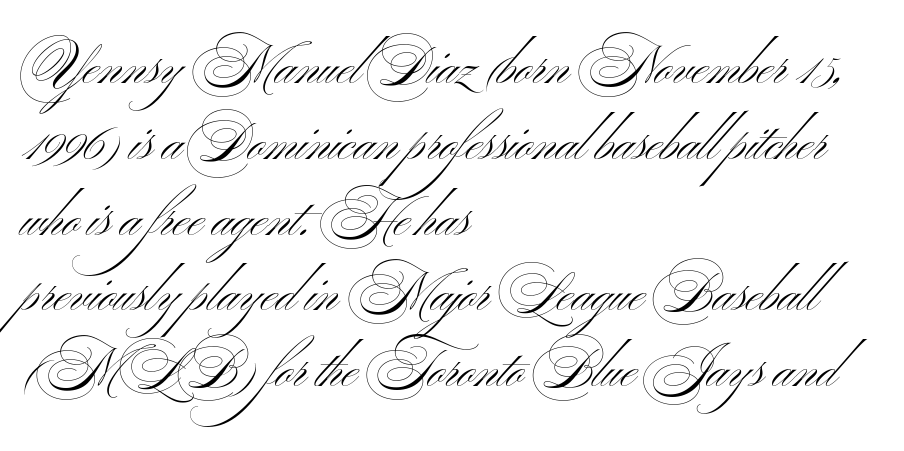
The text block is weighted toward the left margin, trailing off unevenly rightward. The block of text has a typical density, with ordinary space between rows. Nope, no serifs anywhere on these letters. Stroke thickness stays within the range of a standard reading face or lighter. Each word holds together tightly as a unit, with standard inter-letter gaps.
